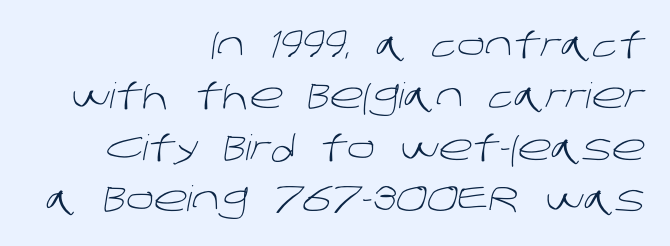
Q: Is the text bold? A: No.
Q: Is the typeface a serif or a sans-serif typeface? A: Sans-serif.
Q: Is the text underlined? A: No.
Q: How is the paragraph aligned? A: Right-aligned.
Q: Is the spacing between letters normal or unusually wide? A: Normal.
Q: Is the spacing between lines tight, normal or loose? A: Normal.
Q: Width (condensed, normal, or wide)? A: Normal.
Q: Stroke contrast? A: Low.
Q: x-height? A: Large.
Q: Monospaced? A: No.
